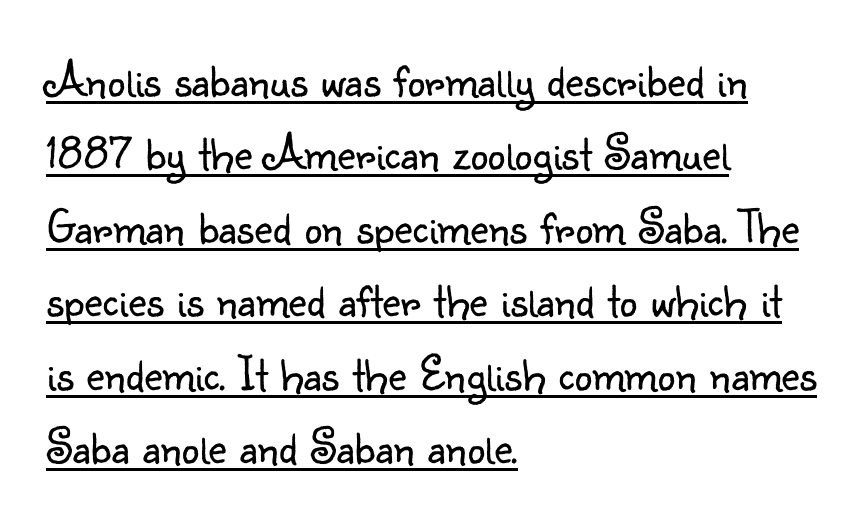
Q: Is the text bold? A: No.
Q: Is the text italic (slanted)? A: No, it is upright.
Q: Is the typeface a serif or a sans-serif typeface? A: Sans-serif.
Q: Is the text underlined? A: Yes.
Q: How is the paragraph aligned? A: Left-aligned.
Q: Is the spacing between letters normal or unusually wide? A: Normal.
Q: Is the spacing between lines tight, normal or loose? A: Normal.
Q: Width (condensed, normal, or wide)? A: Normal.
Q: Stroke contrast? A: Low.
Q: x-height? A: Small.
Q: Monospaced? A: No.
